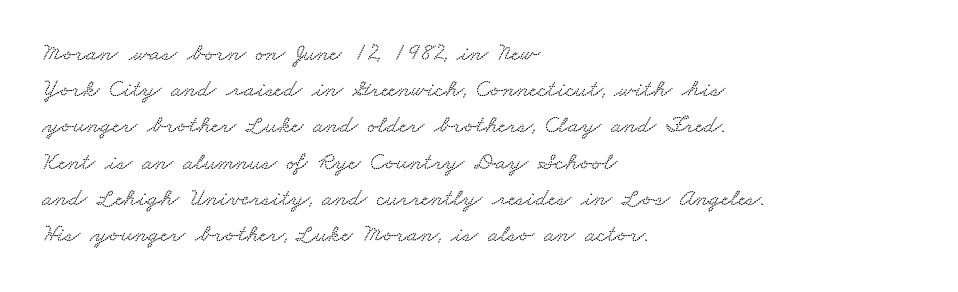
{"underline": "no", "align": "left", "line_spacing": "normal", "line_spacing_ratio": 1.45, "letter_spacing": "normal", "letter_spacing_em": 0.0, "glyph_px": 25}
